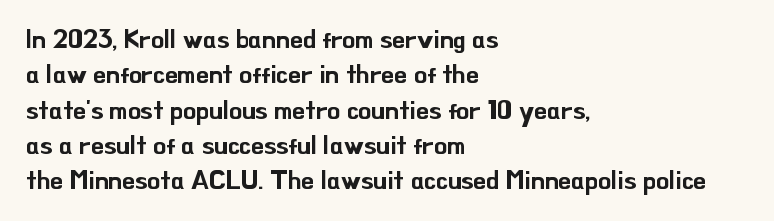
Q: Is the text italic (slanted)? A: No, it is upright.
Q: Is the text underlined? A: No.
Q: How is the paragraph aligned? A: Left-aligned.
Q: Is the spacing between letters normal or unusually wide? A: Normal.
Q: Is the spacing between lines tight, normal or loose? A: Normal.
